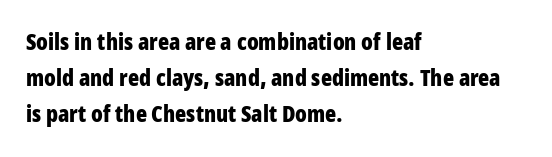
Q: Is the text bold? A: Yes.
Q: Is the text italic (slanted)? A: No, it is upright.
Q: Is the text underlined? A: No.
Q: How is the paragraph aligned? A: Left-aligned.
Q: Is the spacing between letters normal or unusually wide? A: Normal.
Q: Is the spacing between lines tight, normal or loose? A: Normal.
